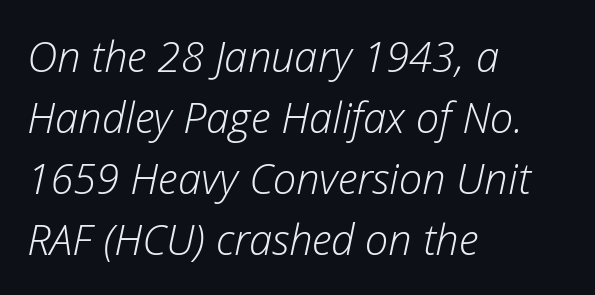
The image shows 42 px light type, italic (leaning right); set left-aligned, normal line spacing (1.45x), normal letter spacing, not underlined; low stroke contrast and a medium x-height.
